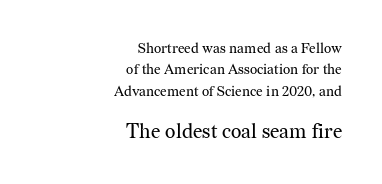
Q: Is the text bold? A: No.
Q: Is the text italic (slanted)? A: No, it is upright.
Q: Is the text underlined? A: No.
Q: How is the paragraph aligned? A: Right-aligned.
Q: Is the spacing between letters normal or unusually wide? A: Normal.
Q: Is the spacing between lines tight, normal or loose? A: Normal.
Q: Which block of text is set in a larger size, the first (top) or the second (bottom)? A: The second (bottom) one.
